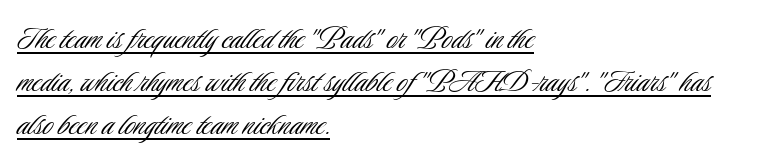
The image shows 36 px light, condensed sans-serif type; set left-aligned, line spacing 1.2x, normal letter spacing, underlined; low stroke contrast and a small x-height.
